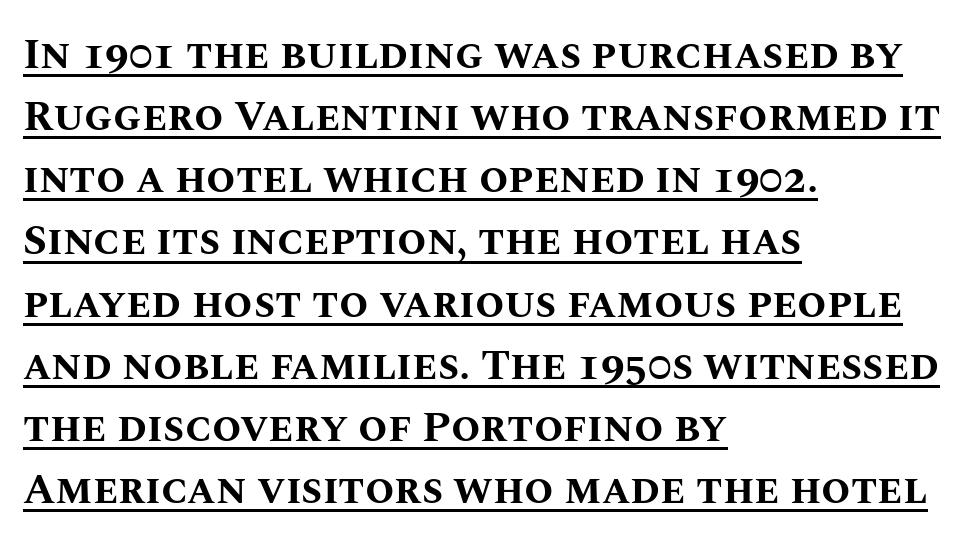
The image shows 42 px bold type, upright; set left-aligned, normal line spacing (1.48x), normal letter spacing, underlined; medium stroke contrast and a large x-height.
